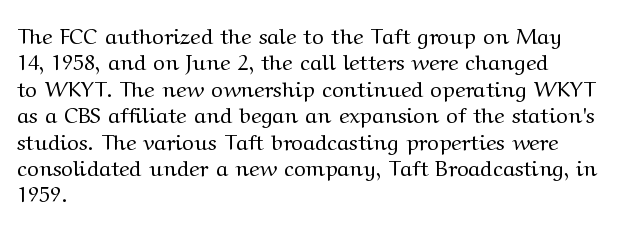
Q: Is the text bold? A: No.
Q: Is the text italic (slanted)? A: No, it is upright.
Q: Is the text underlined? A: No.
Q: How is the paragraph aligned? A: Left-aligned.
Q: Is the spacing between letters normal or unusually wide? A: Normal.
